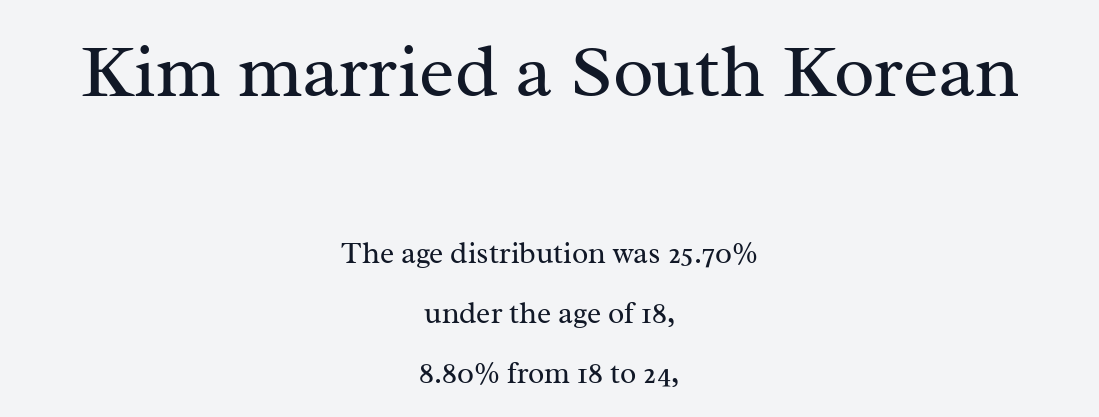
Compared with a flush-left layout, this one balances lines on the center instead. Here the glyphs are tracked normally, forming tight word shapes. Posture: vertical. The weight would be labelled regular, book, light, or lighter still. The passage shown is not underscored anywhere. Widely set lines give the paragraph a tall, airy silhouette.
